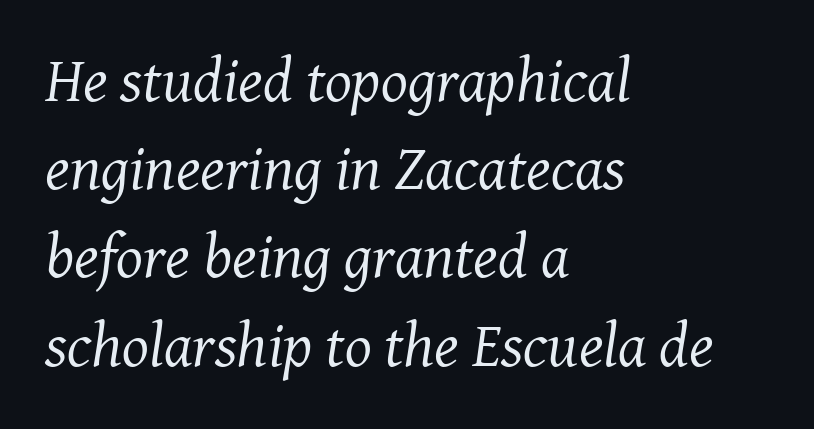
{"serif": "yes", "italic": "yes", "lean": "right", "slant_degrees": 8, "bold": "no", "weight": "regular", "width": "normal", "stroke_contrast": "medium", "x_height": "medium", "monospaced": "no", "underline": "no", "align": "left", "line_spacing": "normal", "line_spacing_ratio": 1.4, "letter_spacing": "normal", "letter_spacing_em": 0.0, "glyph_px": 63}
